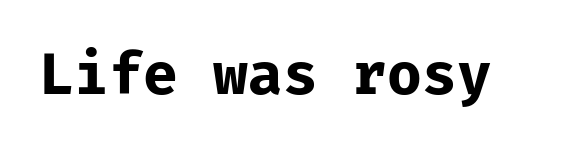
{"serif": "no", "italic": "no", "bold": "yes", "weight": "bold", "width": "normal", "stroke_contrast": "low", "x_height": "medium", "monospaced": "yes", "underline": "no", "letter_spacing": "normal", "letter_spacing_em": 0.0, "glyph_px": 58}
